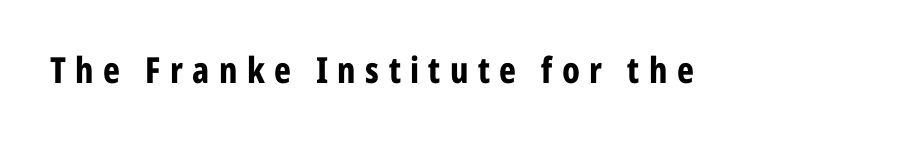
Do the letters lean? They stand straight. A sans-serif font was chosen for this passage. Descenders hang freely into open space. The letters advance in unequal steps, a hallmark of proportional type. Heavy, bold letterforms. Loose tracking; the words dissolve into strings of separated letters.
